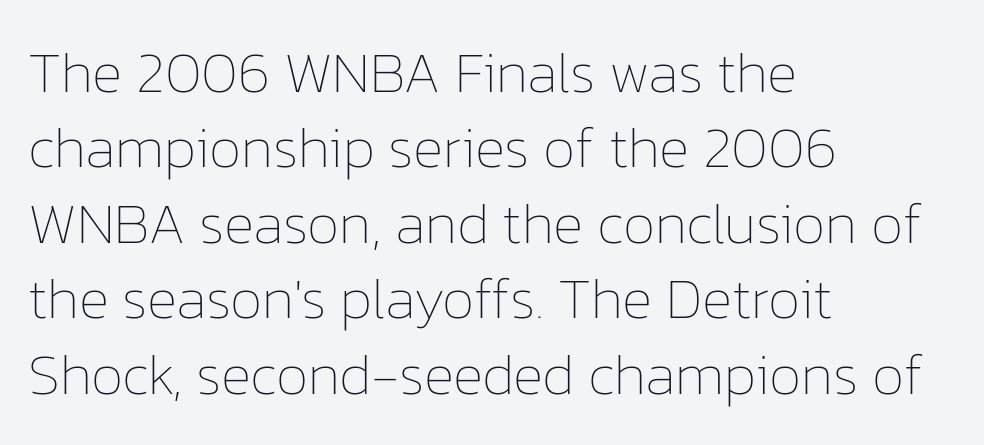
Stroke mass is kept to a normal reading level or below. The rendering anchors every line to the left-hand side. Posture: vertical. No extra tracking has been applied to these lines. Has an underline been added? It has not. The space between consecutive lines is moderate.
